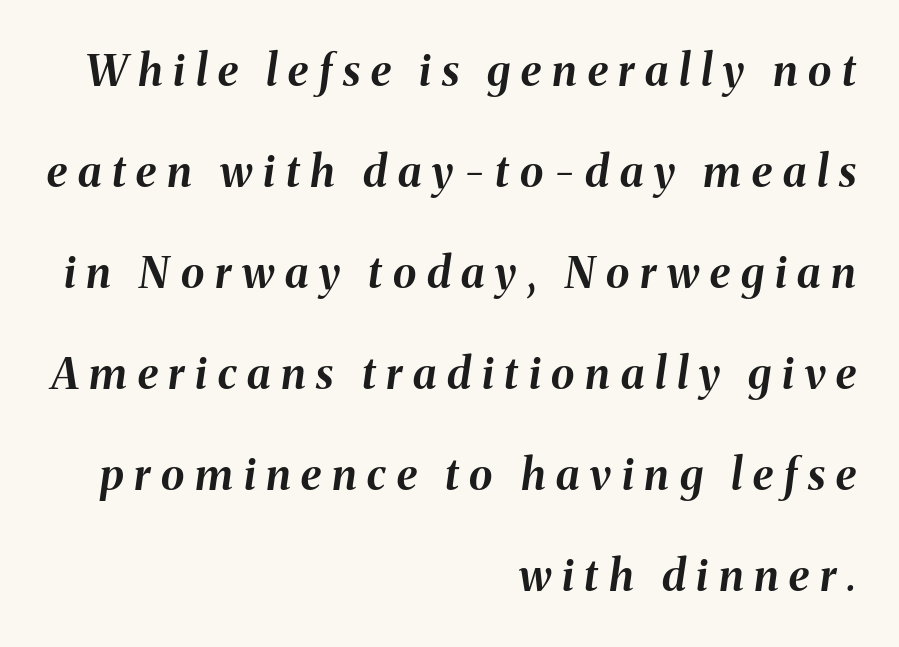
Q: Is the text bold? A: Yes.
Q: Is the text italic (slanted)? A: Yes, it leans right by about 8 degrees.
Q: Is the text underlined? A: No.
Q: How is the paragraph aligned? A: Right-aligned.
Q: Is the spacing between letters normal or unusually wide? A: Unusually wide.
Q: Is the spacing between lines tight, normal or loose? A: Loose.
Q: Width (condensed, normal, or wide)? A: Normal.
Q: Stroke contrast? A: Medium.
Q: x-height? A: Medium.
Q: Monospaced? A: No.
